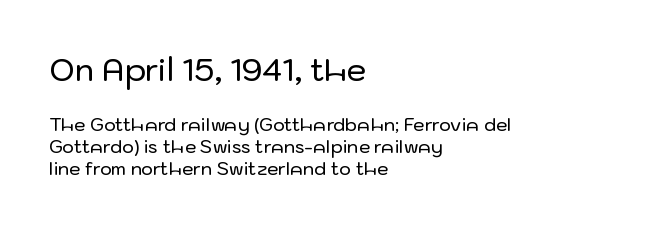
The image shows 31 px sans-serif type, upright; set left-aligned, line spacing 1.23x, normal letter spacing, not underlined; the first (top) block is 1.72x larger; low stroke contrast and a medium x-height.
